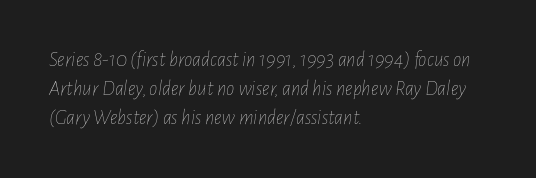
The image shows 21 px text type, italic (leaning right); set left-aligned, normal line spacing (1.38x), normal letter spacing, not underlined.
